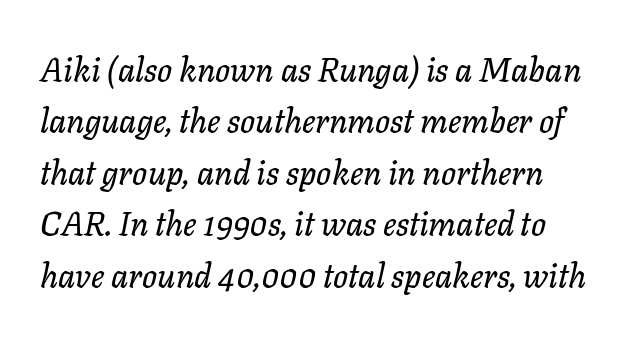
Every character sits at an angle, as italics do. Type without underlining. The leading is moderate, giving the passage an even texture. These lines are rendered in a variable-pitch font.
